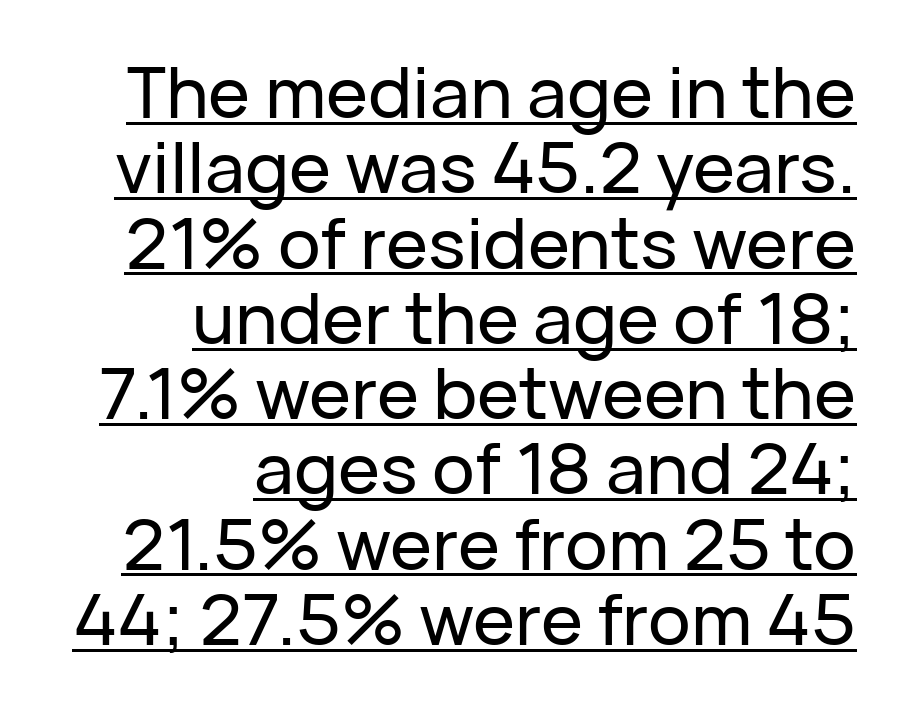
The image shows 71 px sans-serif type, upright; set right-aligned, tight line spacing (1.06x), normal letter spacing, underlined; low stroke contrast and a medium x-height.
